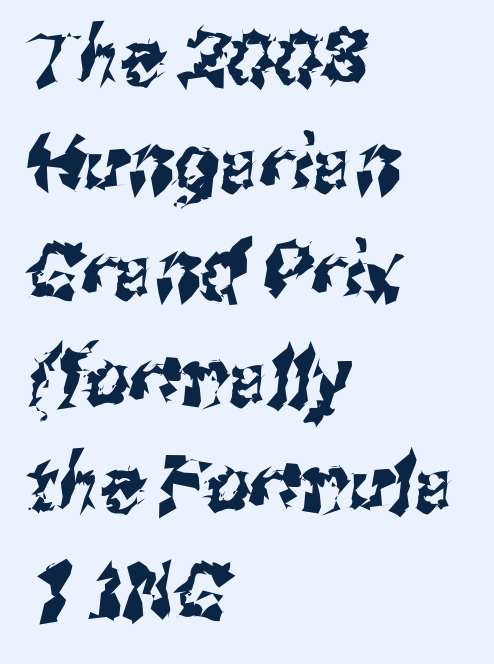
Q: Is the typeface a serif or a sans-serif typeface? A: Sans-serif.
Q: Is the text underlined? A: No.
Q: How is the paragraph aligned? A: Left-aligned.
Q: Is the spacing between letters normal or unusually wide? A: Normal.
Q: Is the spacing between lines tight, normal or loose? A: Normal.
Q: Width (condensed, normal, or wide)? A: Condensed.
Q: Stroke contrast? A: Medium.
Q: x-height? A: Medium.
Q: Monospaced? A: No.
